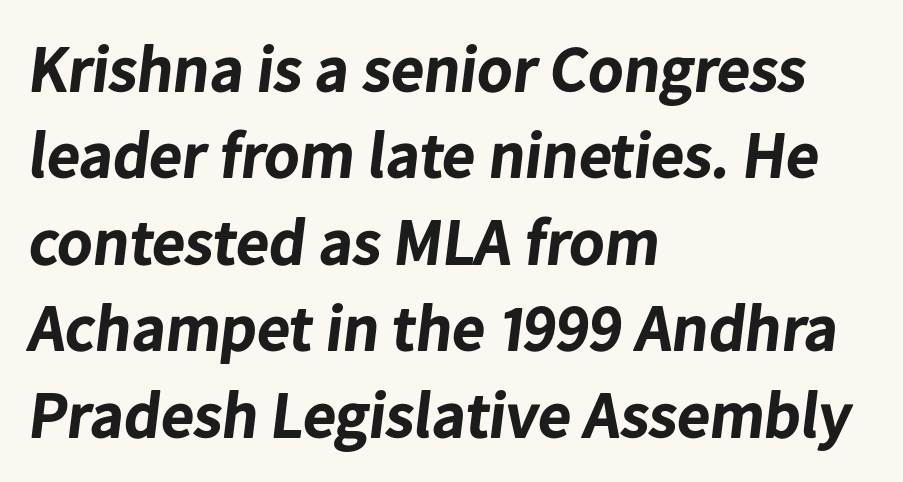
Q: Is the text bold? A: Yes.
Q: Is the typeface a serif or a sans-serif typeface? A: Sans-serif.
Q: Is the text underlined? A: No.
Q: How is the paragraph aligned? A: Left-aligned.
Q: Is the spacing between letters normal or unusually wide? A: Normal.
Q: Is the spacing between lines tight, normal or loose? A: Normal.
Q: Width (condensed, normal, or wide)? A: Normal.
Q: Stroke contrast? A: Low.
Q: x-height? A: Medium.
Q: Monospaced? A: No.
